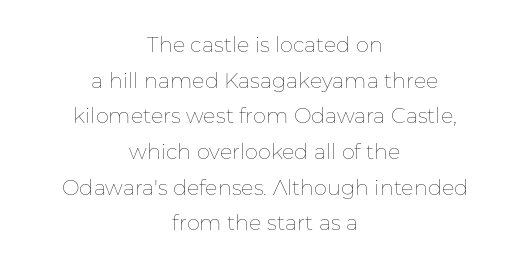
Q: Is the text bold? A: No.
Q: Is the text italic (slanted)? A: No, it is upright.
Q: Is the text underlined? A: No.
Q: How is the paragraph aligned? A: Centered.
Q: Is the spacing between letters normal or unusually wide? A: Normal.
Q: Is the spacing between lines tight, normal or loose? A: Normal.
